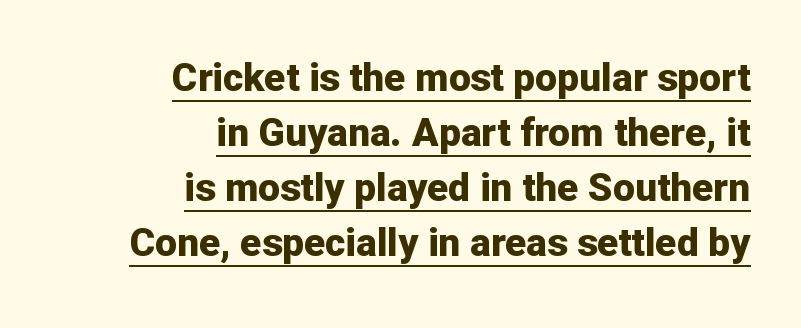
{"serif": "no", "italic": "no", "bold": "yes", "weight": "bold", "width": "normal", "stroke_contrast": "low", "x_height": "medium", "monospaced": "no", "underline": "yes", "align": "right", "line_spacing": "normal", "line_spacing_ratio": 1.41, "letter_spacing": "normal", "letter_spacing_em": 0.0, "glyph_px": 39}
